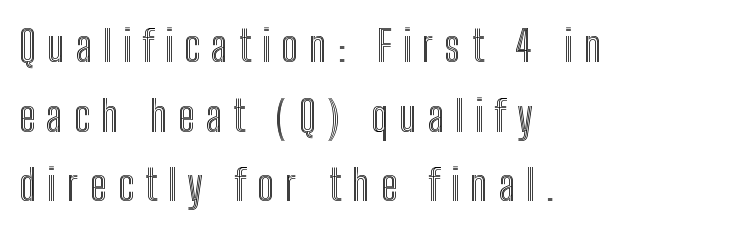
The image shows 43 px condensed type, upright; set left-aligned, normal line spacing (1.62x), unusually wide letter spacing (+0.26 em), not underlined; a medium x-height.
